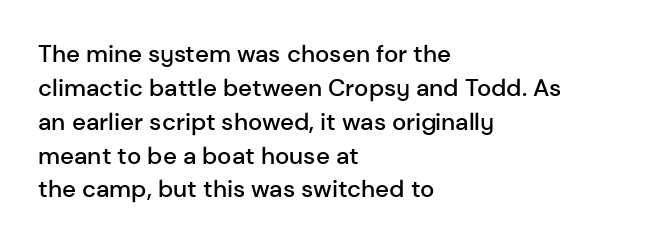
Does the weight exceed regular? Yes, but only to semibold. The glyphs are unaccompanied by any horizontal stroke below them. Line starts are locked; line ends wander. Leading: standard.
